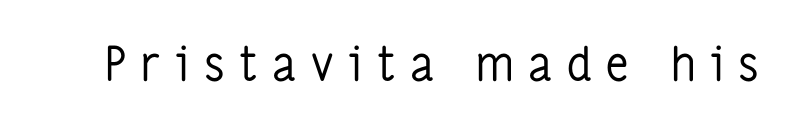
Q: Is the text bold? A: No.
Q: Is the text italic (slanted)? A: No, it is upright.
Q: Is the typeface a serif or a sans-serif typeface? A: Sans-serif.
Q: Is the text underlined? A: No.
Q: Is the spacing between letters normal or unusually wide? A: Unusually wide.
Q: Width (condensed, normal, or wide)? A: Condensed.
Q: Stroke contrast? A: Low.
Q: x-height? A: Medium.
Q: Monospaced? A: No.
